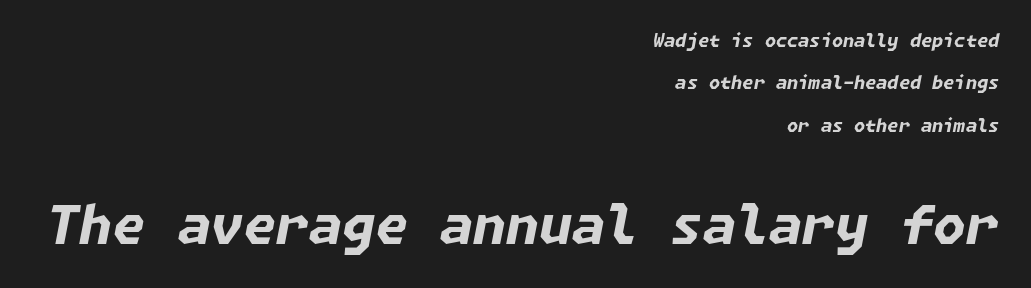
{"italic": "yes", "lean": "right", "slant_degrees": 11, "bold": "yes", "weight": "bold", "width": "normal", "stroke_contrast": "low", "x_height": "medium", "underline": "no", "align": "right", "line_spacing": "loose", "line_spacing_ratio": 2.36, "letter_spacing": "normal", "letter_spacing_em": 0.0, "larger_block": "second", "size_ratio": 2.94, "glyph_px": 53}
